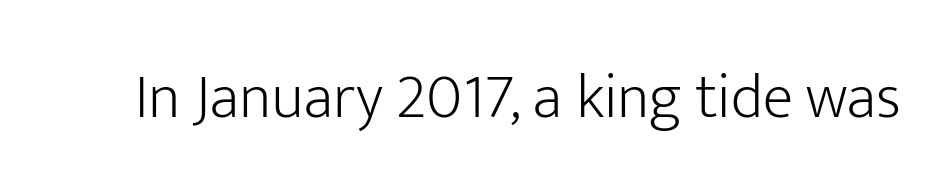
{"serif": "no", "italic": "no", "bold": "no", "weight": "light", "width": "normal", "stroke_contrast": "low", "x_height": "medium", "monospaced": "no", "underline": "no", "letter_spacing": "normal", "letter_spacing_em": 0.0, "glyph_px": 63}
